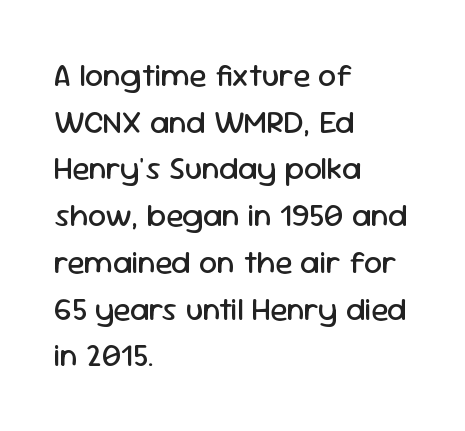
{"serif": "no", "italic": "no", "bold": "no", "weight": "regular", "width": "normal", "stroke_contrast": "low", "x_height": "medium", "monospaced": "no", "underline": "no", "align": "left", "line_spacing": "normal", "line_spacing_ratio": 1.46, "letter_spacing": "normal", "letter_spacing_em": 0.0, "glyph_px": 32}
